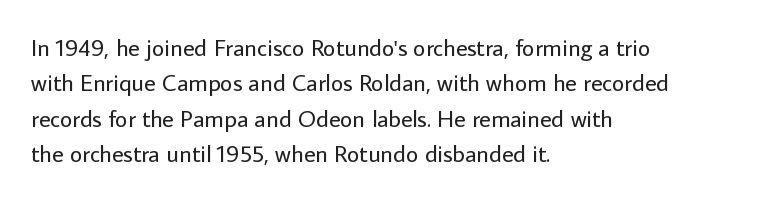
Q: Is the text bold? A: No.
Q: Is the text italic (slanted)? A: No, it is upright.
Q: Is the text underlined? A: No.
Q: How is the paragraph aligned? A: Left-aligned.
Q: Is the spacing between letters normal or unusually wide? A: Normal.
Q: Is the spacing between lines tight, normal or loose? A: Normal.
